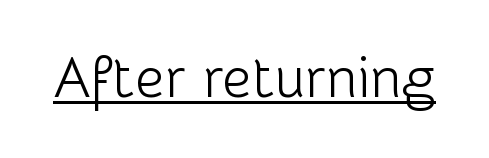
Q: Is the text bold? A: No.
Q: Is the text italic (slanted)? A: No, it is upright.
Q: Is the typeface a serif or a sans-serif typeface? A: Sans-serif.
Q: Is the text underlined? A: Yes.
Q: Is the spacing between letters normal or unusually wide? A: Normal.
Q: Width (condensed, normal, or wide)? A: Normal.
Q: Stroke contrast? A: Low.
Q: x-height? A: Medium.
Q: Monospaced? A: No.
